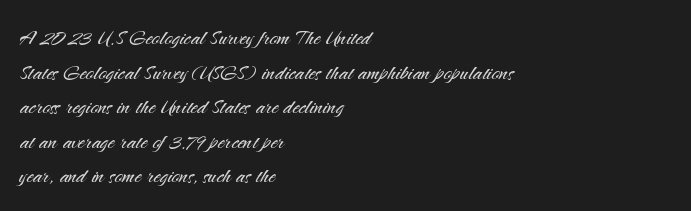
The block of text has a typical density, with ordinary space between rows. Which margin do the lines hug? The left one — the right edge is uneven. The space directly below the letters is spotless. Does extra space separate the letters? No, they use regular spacing.
